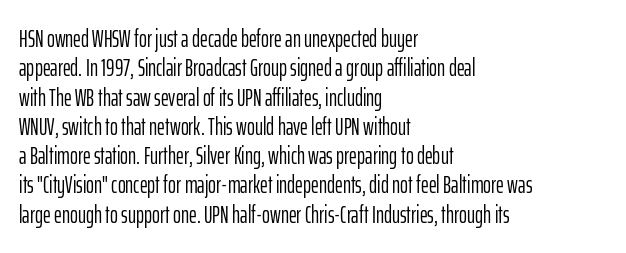
Q: Is the text bold? A: No.
Q: Is the text italic (slanted)? A: No, it is upright.
Q: Is the text underlined? A: No.
Q: How is the paragraph aligned? A: Left-aligned.
Q: Is the spacing between letters normal or unusually wide? A: Normal.
